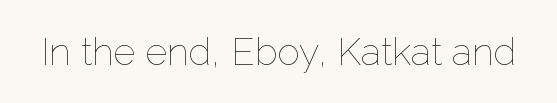
{"italic": "no", "bold": "no", "weight": "thin", "width": "normal", "stroke_contrast": "low", "x_height": "medium", "monospaced": "no", "underline": "no", "letter_spacing": "normal", "letter_spacing_em": 0.0, "glyph_px": 38}
